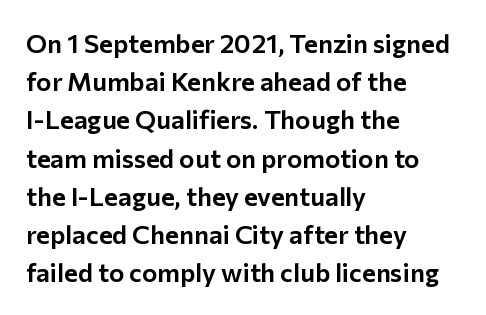
The image shows 26 px text type, upright; set left-aligned, normal line spacing (1.47x), normal letter spacing, not underlined.
